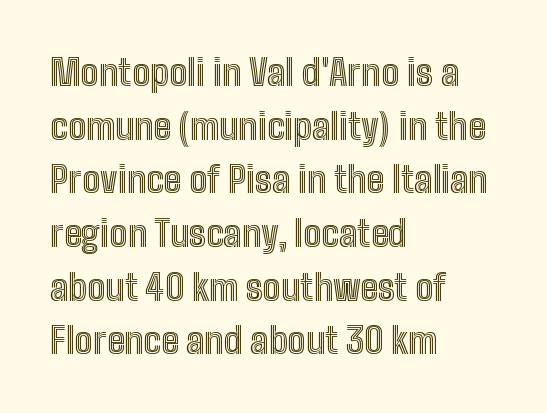
{"italic": "no", "width": "condensed", "x_height": "medium", "monospaced": "no", "underline": "no", "align": "left", "line_spacing": "normal", "line_spacing_ratio": 1.49, "letter_spacing": "normal", "letter_spacing_em": 0.0, "glyph_px": 36}
